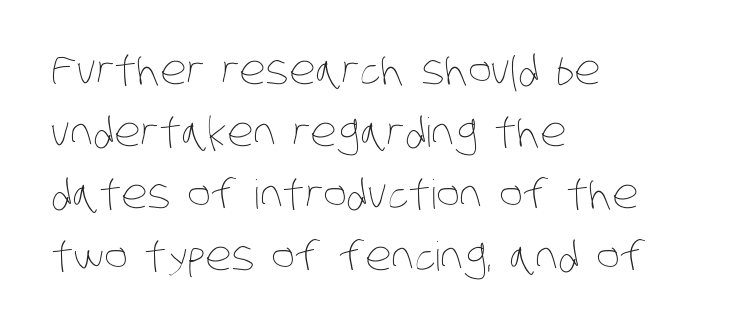
Q: Is the text bold? A: No.
Q: Is the text underlined? A: No.
Q: How is the paragraph aligned? A: Left-aligned.
Q: Is the spacing between letters normal or unusually wide? A: Normal.
Q: Is the spacing between lines tight, normal or loose? A: Normal.
Q: Width (condensed, normal, or wide)? A: Condensed.
Q: Stroke contrast? A: Low.
Q: x-height? A: Large.
Q: Monospaced? A: No.
